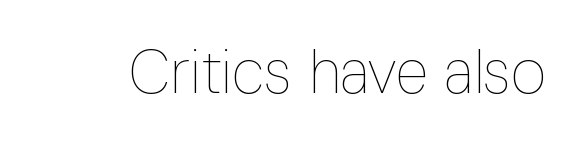
Q: Is the text bold? A: No.
Q: Is the text italic (slanted)? A: No, it is upright.
Q: Is the text underlined? A: No.
Q: Is the spacing between letters normal or unusually wide? A: Normal.
Q: Width (condensed, normal, or wide)? A: Condensed.
Q: Stroke contrast? A: Low.
Q: x-height? A: Medium.
Q: Monospaced? A: No.
